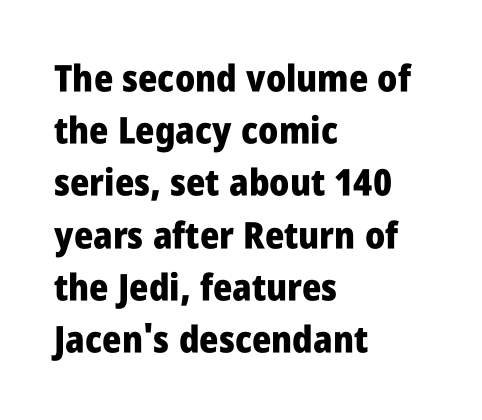
Q: Is the text bold? A: Yes.
Q: Is the text italic (slanted)? A: No, it is upright.
Q: Is the typeface a serif or a sans-serif typeface? A: Sans-serif.
Q: Is the text underlined? A: No.
Q: How is the paragraph aligned? A: Left-aligned.
Q: Is the spacing between letters normal or unusually wide? A: Normal.
Q: Is the spacing between lines tight, normal or loose? A: Normal.
Q: Width (condensed, normal, or wide)? A: Condensed.
Q: Stroke contrast? A: Low.
Q: x-height? A: Large.
Q: Monospaced? A: No.
